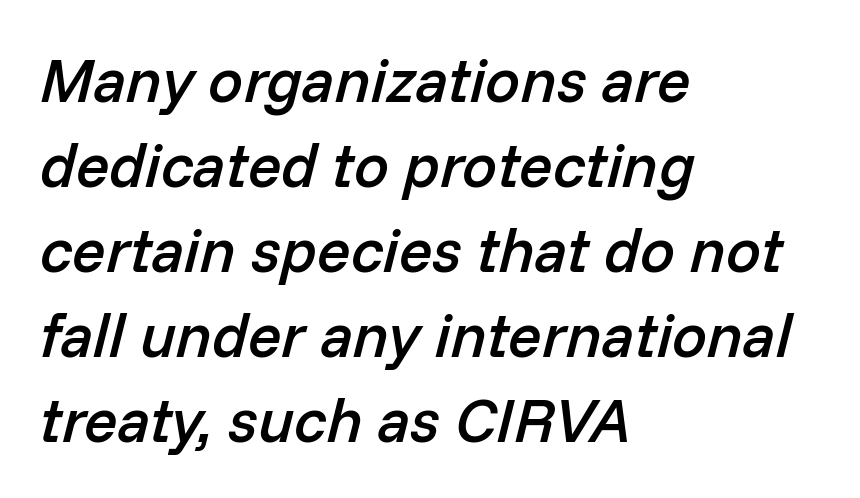
The type is set solid horizontally, with unmodified tracking. Varying glyph widths throughout — classic text-font behaviour. Semibold letterforms, between regular and bold. The lines sit at an ordinary, default distance from one another. If you drew a ruler down the left edge, every line would touch it. It's the slanting kind of type.
